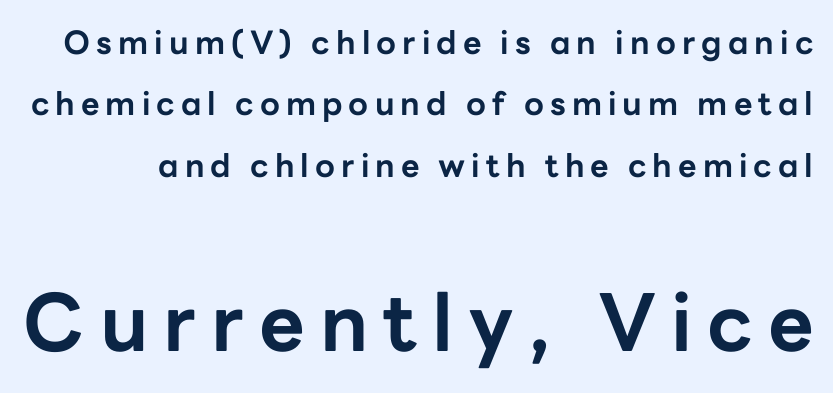
{"serif": "no", "italic": "no", "bold": "yes", "weight": "bold", "width": "normal", "stroke_contrast": "low", "x_height": "medium", "monospaced": "no", "underline": "no", "line_spacing": "loose", "line_spacing_ratio": 1.92, "larger_block": "second", "size_ratio": 2.47, "glyph_px": 79}
